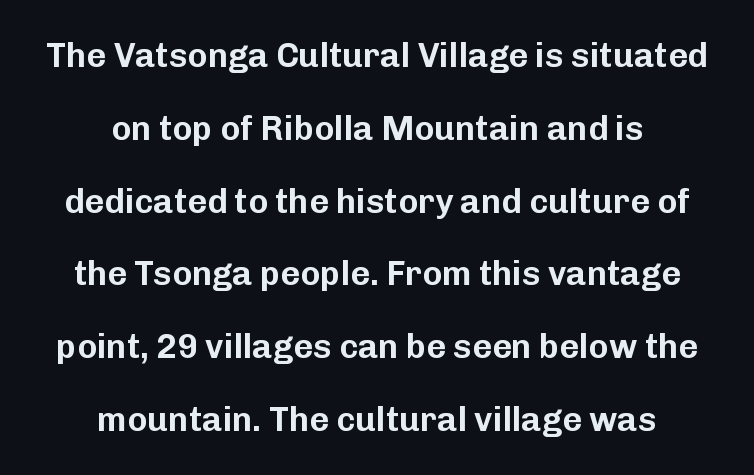
The image shows 34 px sans-serif type, upright; set centered, loose line spacing (2.14x), normal letter spacing, not underlined; low stroke contrast and a medium x-height.
